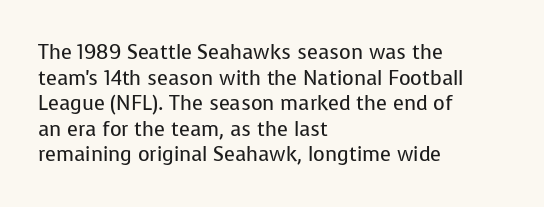
Q: Is the text bold? A: No.
Q: Is the text italic (slanted)? A: No, it is upright.
Q: Is the text underlined? A: No.
Q: How is the paragraph aligned? A: Left-aligned.
Q: Is the spacing between letters normal or unusually wide? A: Normal.
Q: Is the spacing between lines tight, normal or loose? A: Normal.
